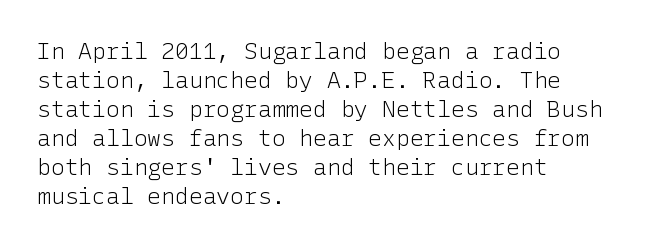
A typesetter would call this zero additional tracking. If you drew a line through each stem, it would be perfectly vertical. This block has exactly the height ordinary leading produces. Teacher's note: observe the even left margin — that is flush-left alignment. The area under the type is left untouched. This is not heavy type; no bold has been used.
